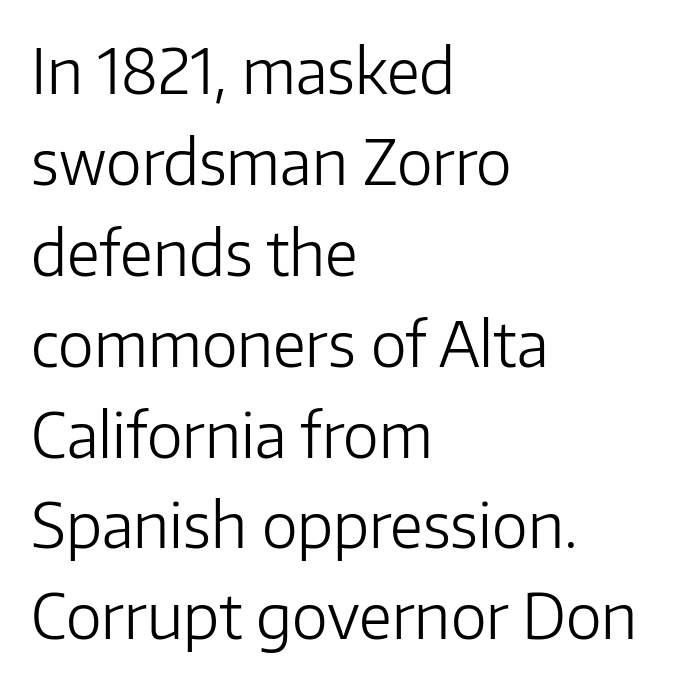
{"serif": "no", "italic": "no", "bold": "no", "weight": "light", "width": "normal", "stroke_contrast": "low", "x_height": "medium", "monospaced": "no", "underline": "no", "align": "left", "line_spacing": "normal", "line_spacing_ratio": 1.49, "letter_spacing": "normal", "letter_spacing_em": 0.0, "glyph_px": 61}
